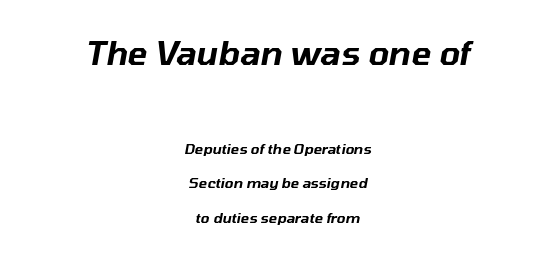
Alignment: centered. The passage shown is typed in a proportional face where columns would drift. Has an underline been added? It has not. A student would notice the top passage is typeset larger than what follows.
